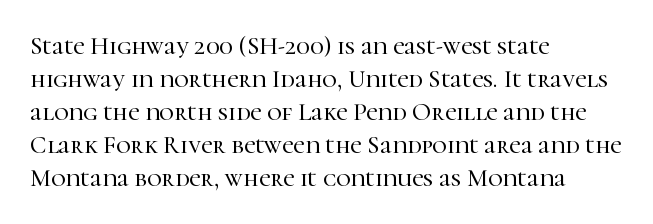
{"italic": "no", "underline": "no", "align": "left", "line_spacing": "normal", "line_spacing_ratio": 1.32, "letter_spacing": "normal", "letter_spacing_em": 0.0, "glyph_px": 25}
